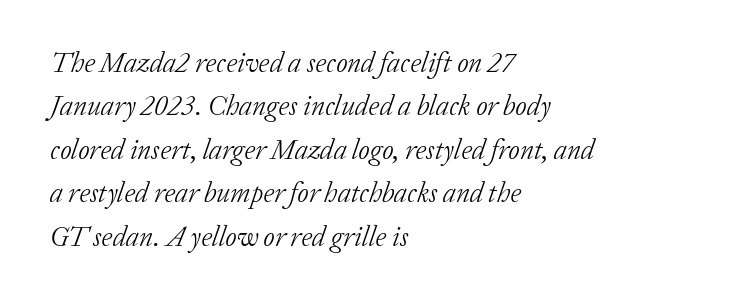
Q: Is the text bold? A: No.
Q: Is the text italic (slanted)? A: Yes, it leans right by about 20 degrees.
Q: Is the typeface a serif or a sans-serif typeface? A: Serif.
Q: Is the text underlined? A: No.
Q: How is the paragraph aligned? A: Left-aligned.
Q: Is the spacing between letters normal or unusually wide? A: Normal.
Q: Is the spacing between lines tight, normal or loose? A: Normal.
Q: Width (condensed, normal, or wide)? A: Normal.
Q: Stroke contrast? A: Low.
Q: x-height? A: Medium.
Q: Monospaced? A: No.
